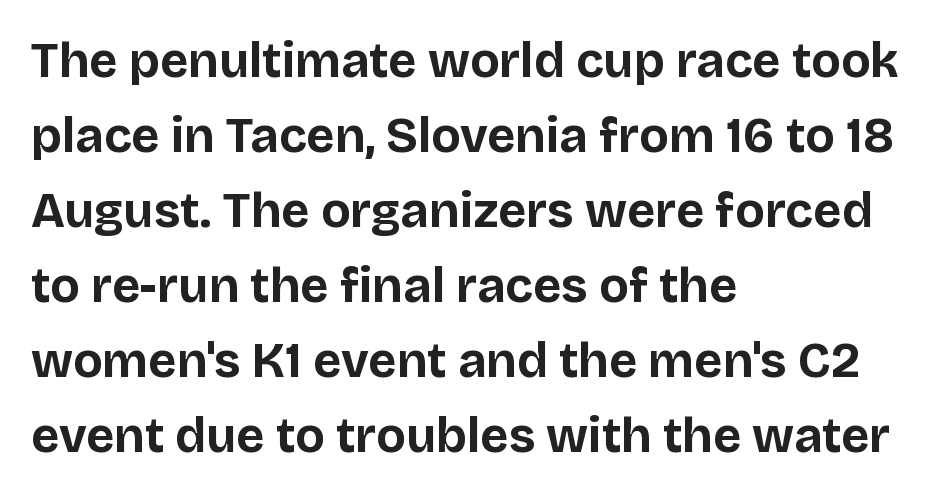
The image shows 49 px bold sans-serif type, upright; set left-aligned, normal line spacing (1.53x), normal letter spacing, not underlined; low stroke contrast and a large x-height.
